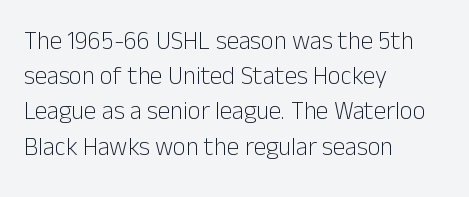
Weight: not bold — regular or lighter. Summary of vertical rhythm: regular, with standard interline spacing. Italic? Not at all — the glyphs are vertical. Words appear dense and cohesive because spacing is normal. Glance below the letters and you will spot only blank space.
